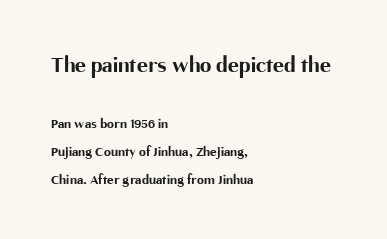
Q: Is the text bold? A: Yes.
Q: Is the text italic (slanted)? A: No, it is upright.
Q: Is the text underlined? A: No.
Q: How is the paragraph aligned? A: Left-aligned.
Q: Is the spacing between letters normal or unusually wide? A: Normal.
Q: Is the spacing between lines tight, normal or loose? A: Loose.
Q: Which block of text is set in a larger size, the first (top) or the second (bottom)? A: The first (top) one.
